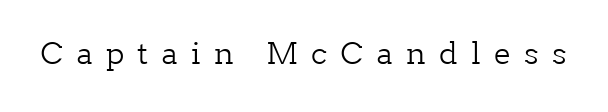
Display-style spreading of the glyphs; the letterfit is very open. The text was rendered using a seriffed face with decorative stroke endings. The axis of the letterforms is exactly vertical. Caption: face not bold, strokes unweighted.
